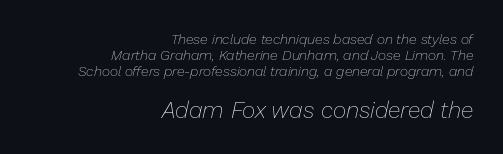
Line spacing here is tight. This reads as an unemphasized weight, regular at the heaviest. Quick note: underline off. Caption: multi-line text, flush right, ragged left. Between these two stacked blocks, the lower one wins on size. Inter-character spacing is left at the font's built-in metrics.
